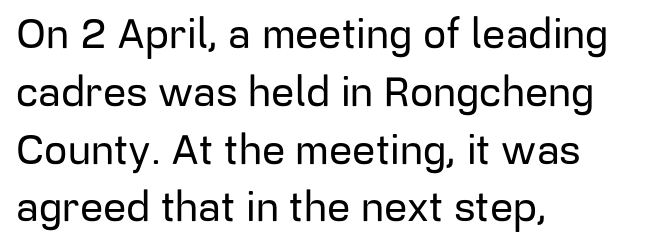
The image shows 41 px sans-serif type, upright; set left-aligned, normal line spacing (1.41x), normal letter spacing, not underlined; low stroke contrast and a medium x-height.
